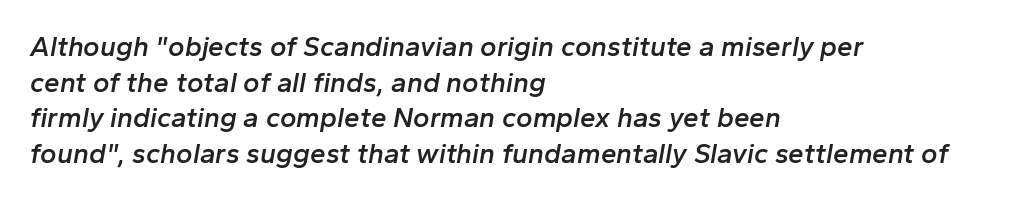
The image shows 28 px semibold type, italic (leaning right); set left-aligned, normal line spacing (1.27x), normal letter spacing, not underlined; low stroke contrast and a medium x-height.
